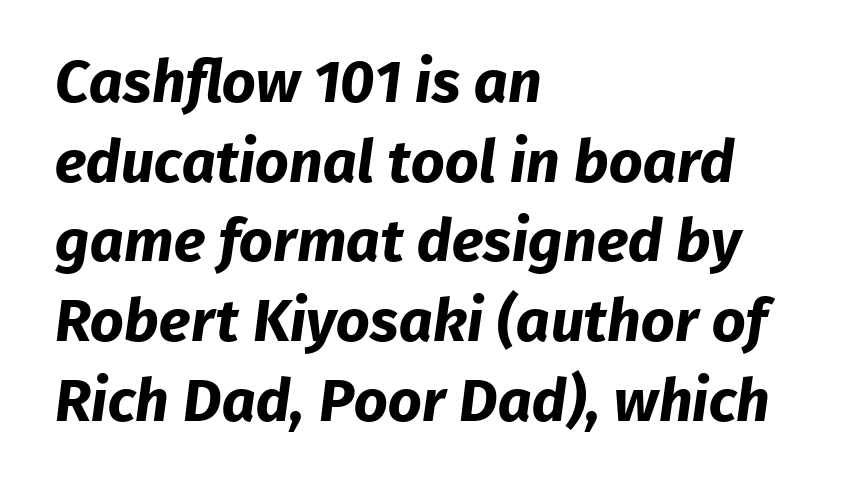
Q: Is the text bold? A: Yes.
Q: Is the typeface a serif or a sans-serif typeface? A: Sans-serif.
Q: Is the text underlined? A: No.
Q: How is the paragraph aligned? A: Left-aligned.
Q: Is the spacing between letters normal or unusually wide? A: Normal.
Q: Is the spacing between lines tight, normal or loose? A: Normal.
Q: Width (condensed, normal, or wide)? A: Normal.
Q: Stroke contrast? A: Low.
Q: x-height? A: Medium.
Q: Monospaced? A: No.
